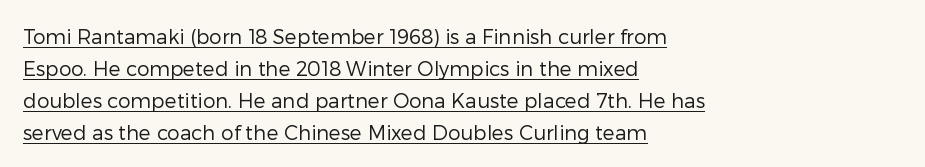
The image shows 20 px text type, upright; set left-aligned, normal line spacing (1.6x), normal letter spacing, underlined.
